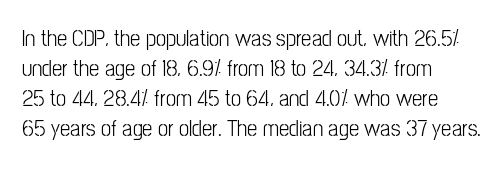
The image shows 23 px text type, upright; set left-aligned, normal line spacing (1.3x), normal letter spacing, not underlined.
